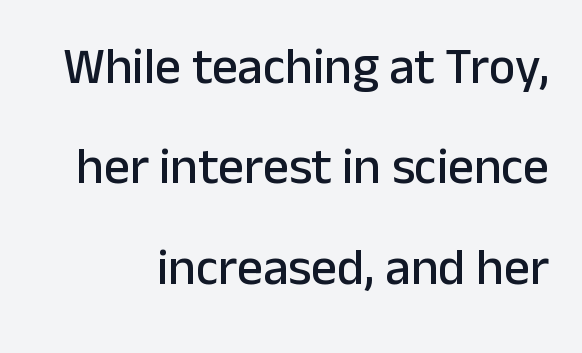
Q: Is the text italic (slanted)? A: No, it is upright.
Q: Is the typeface a serif or a sans-serif typeface? A: Sans-serif.
Q: Is the text underlined? A: No.
Q: How is the paragraph aligned? A: Right-aligned.
Q: Is the spacing between letters normal or unusually wide? A: Normal.
Q: Is the spacing between lines tight, normal or loose? A: Loose.
Q: Width (condensed, normal, or wide)? A: Normal.
Q: Stroke contrast? A: Low.
Q: x-height? A: Medium.
Q: Monospaced? A: No.
